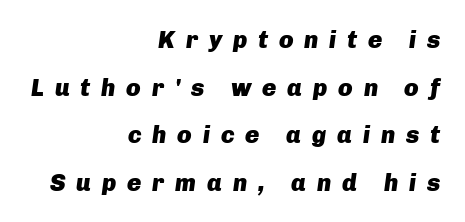
Q: Is the text bold? A: Yes.
Q: Is the text italic (slanted)? A: Yes, it leans right by about 8 degrees.
Q: Is the text underlined? A: No.
Q: How is the paragraph aligned? A: Right-aligned.
Q: Is the spacing between letters normal or unusually wide? A: Unusually wide.
Q: Is the spacing between lines tight, normal or loose? A: Loose.
